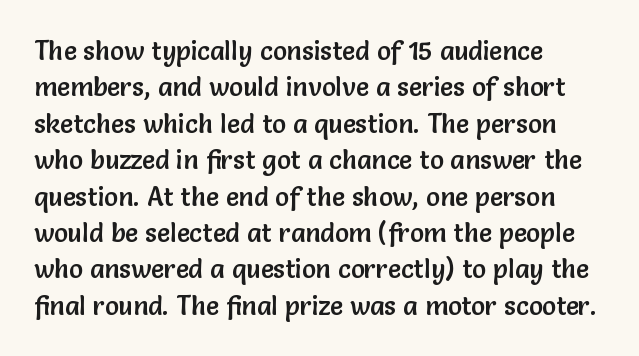
Each line starts at the same left margin while the right side varies. There is no visible air inserted between adjacent glyphs. Baseline-to-baseline distance is the conventional proportion of letter height. No italicization has been applied; the sample stays upright.
